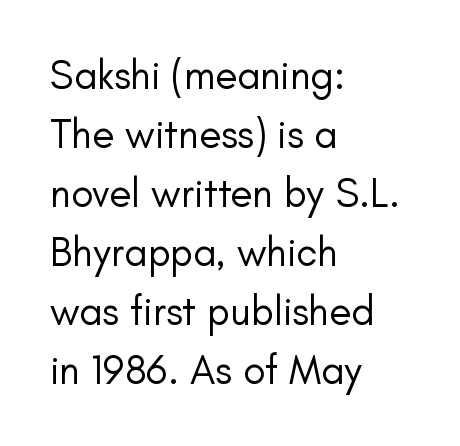
{"serif": "no", "italic": "no", "bold": "no", "weight": "regular", "width": "normal", "stroke_contrast": "low", "x_height": "small", "monospaced": "no", "underline": "no", "align": "left", "line_spacing": "normal", "line_spacing_ratio": 1.44, "letter_spacing": "normal", "letter_spacing_em": 0.0, "glyph_px": 41}
